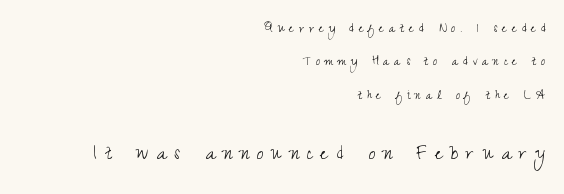
A typesetter would call this heavily tracked-out type. The passage shown stacks its lines with a broad gap. Line ends are locked; line starts wander. Block two is the big one; block one sits smaller above it. This is roman type, the default non-slanted kind.
